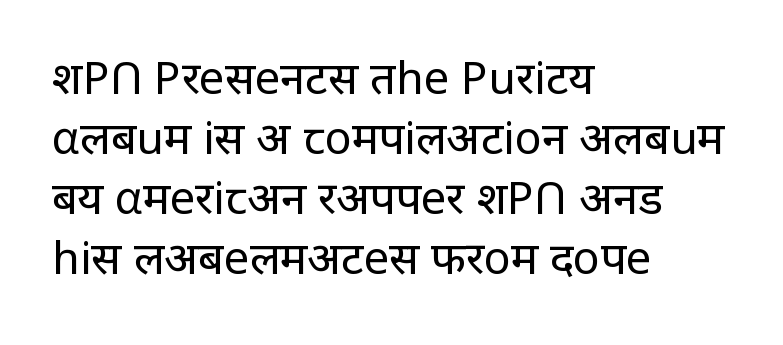
The image shows 45 px regular-weight sans-serif type, upright; set left-aligned, normal line spacing (1.33x), normal letter spacing, not underlined; low stroke contrast and a large x-height.
